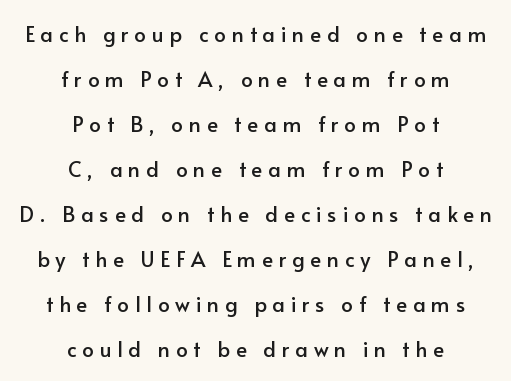
Q: Is the text italic (slanted)? A: No, it is upright.
Q: Is the text underlined? A: No.
Q: How is the paragraph aligned? A: Centered.
Q: Is the spacing between letters normal or unusually wide? A: Unusually wide.
Q: Is the spacing between lines tight, normal or loose? A: Loose.
